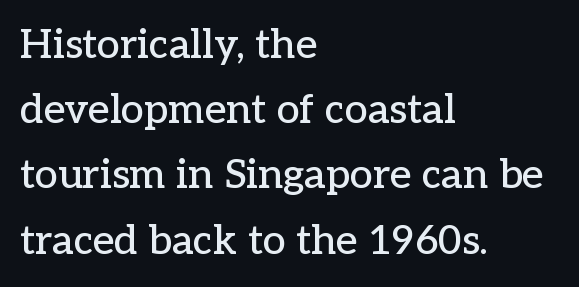
Interline gaps are of average width in this sample. Line starts are locked; line ends wander. The space beneath each line is pristine and unruled. The face used here is rendered with its standard letterfit. This is roman type, the default non-slanted kind.
